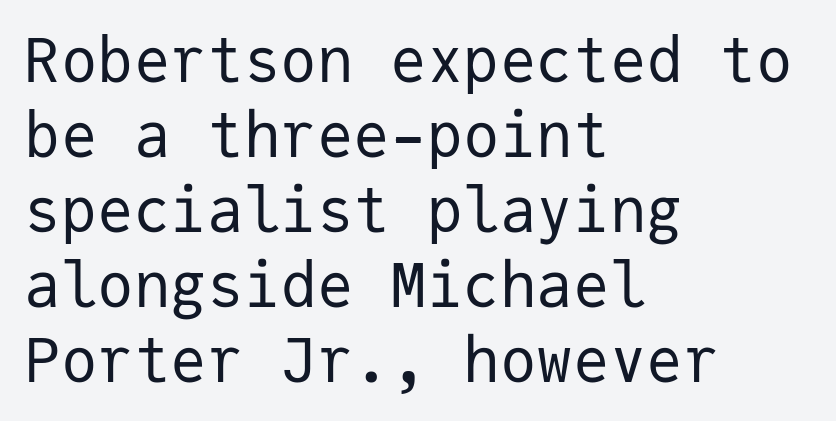
Q: Is the text bold? A: No.
Q: Is the text italic (slanted)? A: No, it is upright.
Q: Is the typeface a serif or a sans-serif typeface? A: Sans-serif.
Q: Is the text underlined? A: No.
Q: How is the paragraph aligned? A: Left-aligned.
Q: Is the spacing between letters normal or unusually wide? A: Normal.
Q: Width (condensed, normal, or wide)? A: Normal.
Q: Stroke contrast? A: Low.
Q: x-height? A: Medium.
Q: Monospaced? A: Yes.
